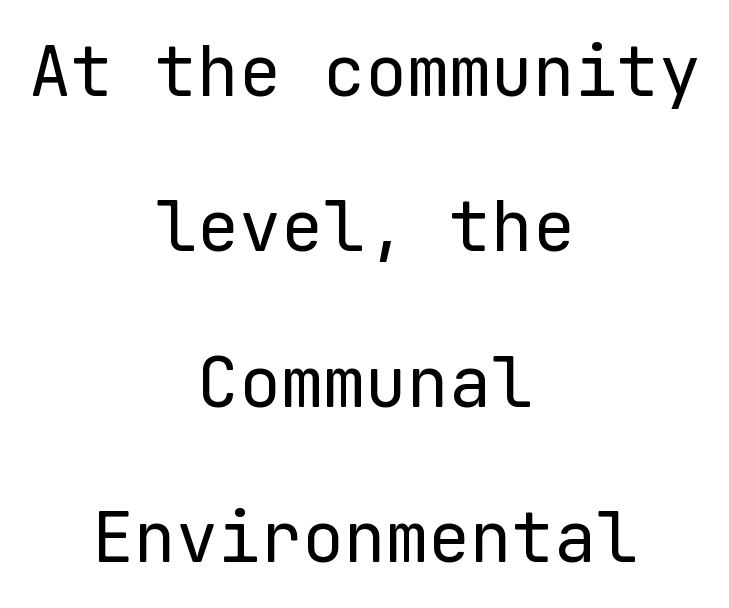
Students, observe: this is what heavily led, spacious text looks like. The specimen omits any rule beneath the text block's lines. The type sits square on the baseline with zero lean. The type is set solid horizontally, with unmodified tracking.
